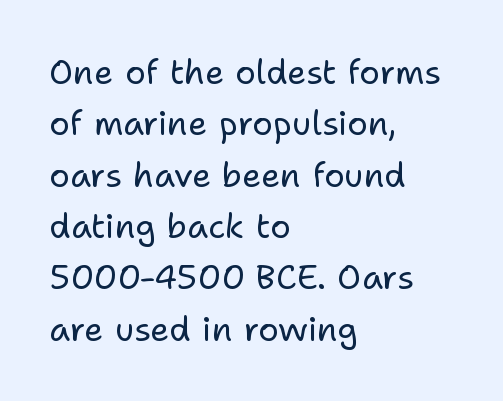
Q: Is the text bold? A: No.
Q: Is the text italic (slanted)? A: No, it is upright.
Q: Is the typeface a serif or a sans-serif typeface? A: Sans-serif.
Q: Is the text underlined? A: No.
Q: How is the paragraph aligned? A: Left-aligned.
Q: Is the spacing between letters normal or unusually wide? A: Normal.
Q: Is the spacing between lines tight, normal or loose? A: Normal.
Q: Width (condensed, normal, or wide)? A: Normal.
Q: Stroke contrast? A: Low.
Q: x-height? A: Medium.
Q: Monospaced? A: No.
